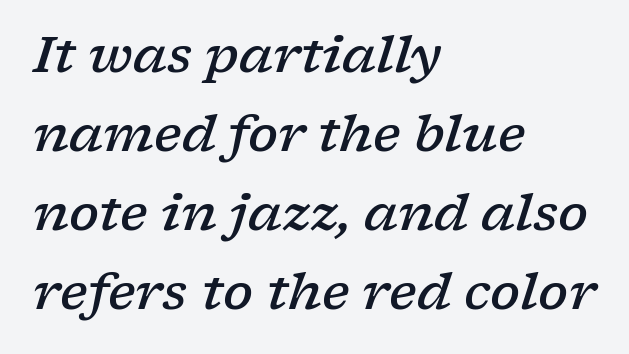
{"serif": "yes", "italic": "yes", "lean": "right", "slant_degrees": 17, "bold": "semi", "weight": "semibold", "width": "wide", "stroke_contrast": "low", "x_height": "medium", "monospaced": "no", "underline": "no", "align": "left", "line_spacing": "normal", "line_spacing_ratio": 1.58, "letter_spacing": "normal", "letter_spacing_em": 0.0, "glyph_px": 50}
